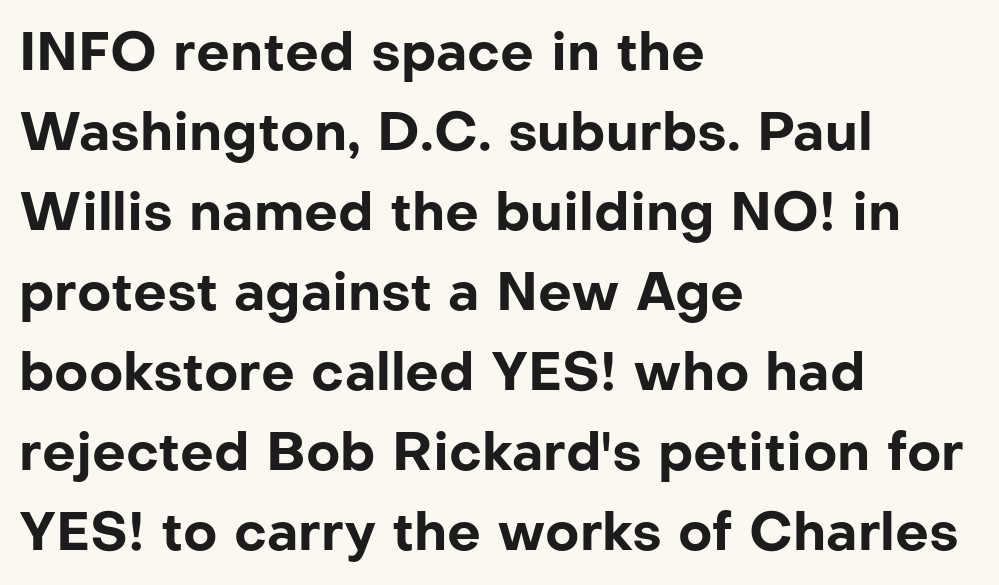
The image shows 53 px bold sans-serif type, upright; set left-aligned, normal line spacing (1.51x), normal letter spacing, not underlined; low stroke contrast and a medium x-height.
